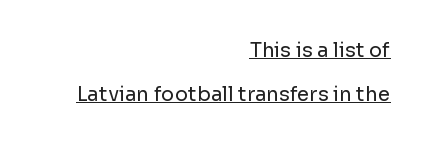
{"italic": "no", "bold": "no", "underline": "yes", "align": "right", "line_spacing": "loose", "line_spacing_ratio": 2.19, "letter_spacing": "normal", "letter_spacing_em": 0.0, "glyph_px": 20}
